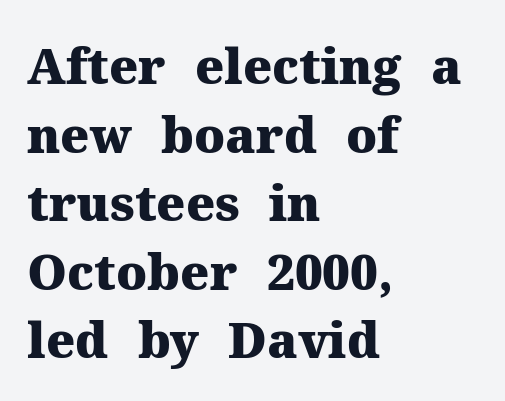
{"serif": "yes", "italic": "no", "bold": "yes", "weight": "heavy", "width": "normal", "stroke_contrast": "medium", "x_height": "medium", "monospaced": "no", "underline": "no", "align": "left", "line_spacing": "normal", "line_spacing_ratio": 1.4, "letter_spacing": "normal", "letter_spacing_em": 0.0, "glyph_px": 49}
